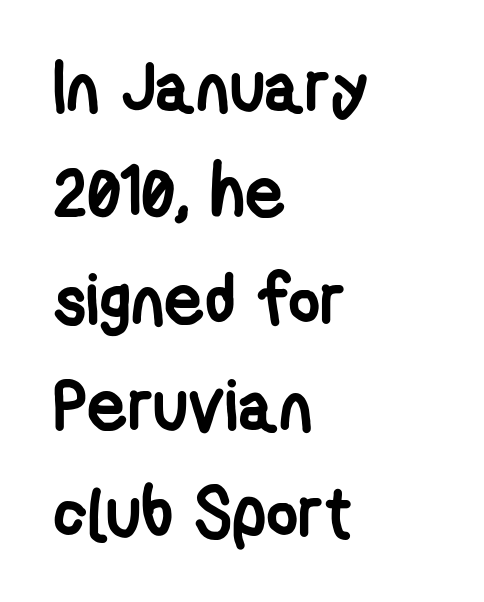
This block has exactly the height ordinary leading produces. Do the characters align in a grid? No, the font is proportional. I'd call this a sans setting — the letters go barefoot. A typesetter would call this zero additional tracking.
